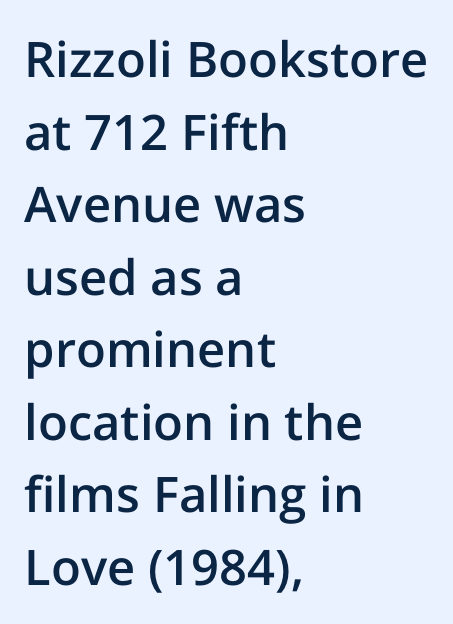
Q: Is the text bold? A: Semi-bold.
Q: Is the text italic (slanted)? A: No, it is upright.
Q: Is the typeface a serif or a sans-serif typeface? A: Sans-serif.
Q: Is the text underlined? A: No.
Q: How is the paragraph aligned? A: Left-aligned.
Q: Is the spacing between letters normal or unusually wide? A: Normal.
Q: Is the spacing between lines tight, normal or loose? A: Normal.
Q: Width (condensed, normal, or wide)? A: Normal.
Q: Stroke contrast? A: Low.
Q: x-height? A: Medium.
Q: Monospaced? A: No.
